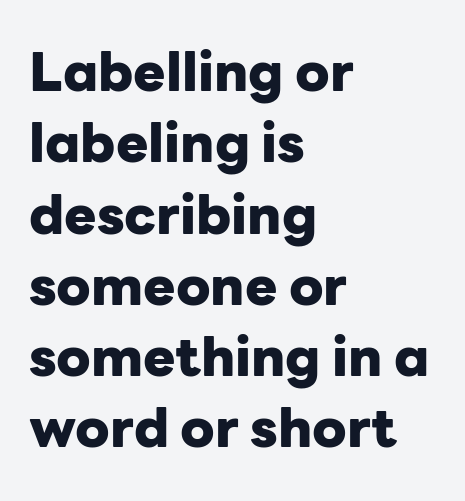
The image shows 54 px heavy sans-serif type, upright; set left-aligned, normal line spacing (1.32x), normal letter spacing, not underlined; low stroke contrast and a medium x-height.
